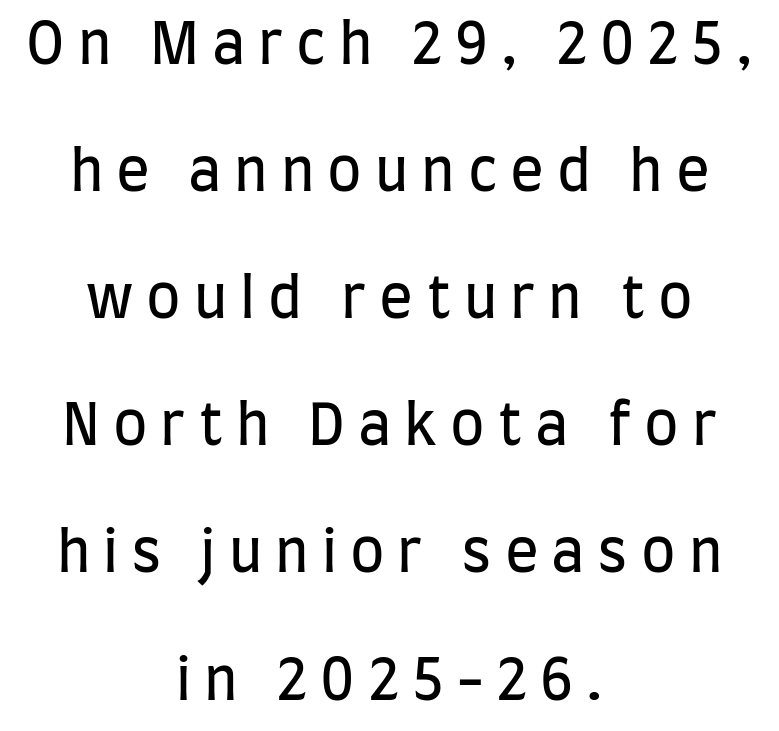
Q: Is the text bold? A: No.
Q: Is the text italic (slanted)? A: No, it is upright.
Q: Is the typeface a serif or a sans-serif typeface? A: Sans-serif.
Q: Is the text underlined? A: No.
Q: How is the paragraph aligned? A: Centered.
Q: Is the spacing between letters normal or unusually wide? A: Unusually wide.
Q: Is the spacing between lines tight, normal or loose? A: Loose.
Q: Width (condensed, normal, or wide)? A: Condensed.
Q: Stroke contrast? A: Low.
Q: x-height? A: Large.
Q: Monospaced? A: No.
